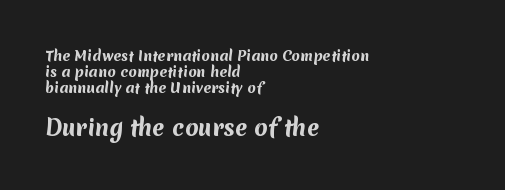
The image shows 22 px bold type; set left-aligned, line spacing 1.16x, normal letter spacing, not underlined; the second (bottom) block is 1.57x larger.
